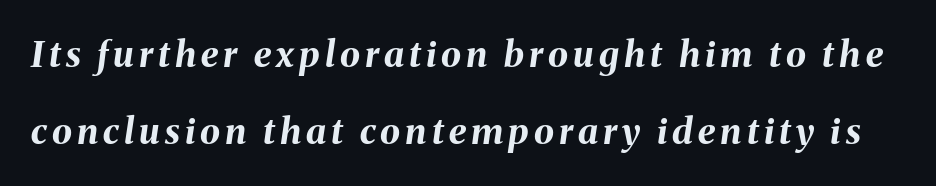
Summary of weight: heavy, a full bold. The area under the type is left untouched. Line spacing here is loose. When letters slant like this, we call the style italic. Varying glyph widths throughout — classic text-font behaviour.
